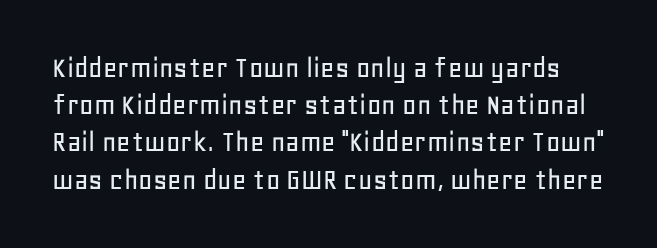
Anything drawn beneath the words? Only blank space. The lettering holds an erect, upright posture throughout. Stroke terminals: plain, sans-serif. Nothing unusual about the tracking: characters are spaced as the font intends. Proportional: the letters do not fall into vertical columns.
